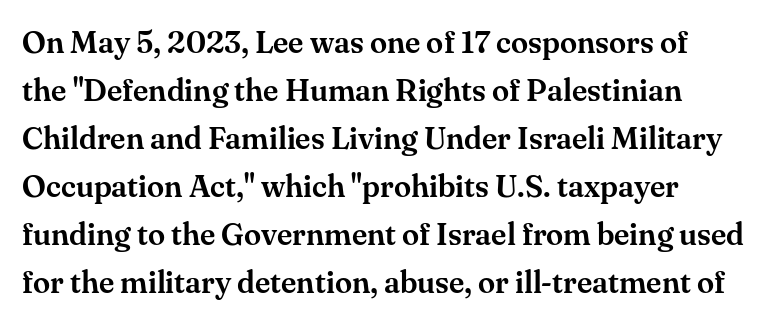
The image shows 31 px serif type, upright; set left-aligned, normal line spacing (1.55x), normal letter spacing, not underlined; medium stroke contrast and a small x-height.
